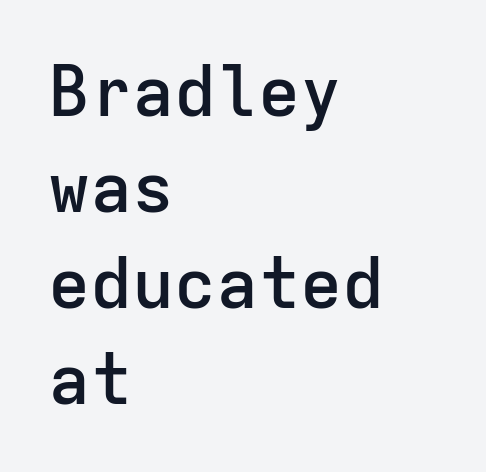
The image shows 70 px semibold sans-serif type, upright, monospaced; set left-aligned, normal line spacing (1.37x), normal letter spacing, not underlined; low stroke contrast and a medium x-height.
